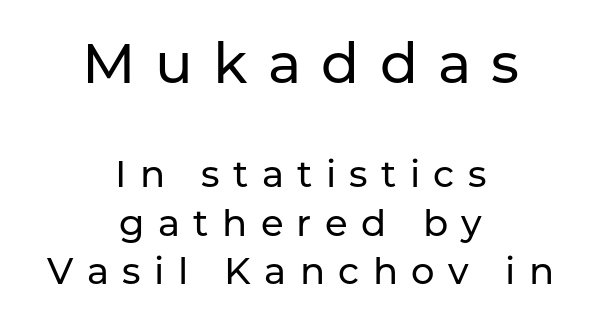
The face used here is a sans, in the tradition of grotesques and geometrics. Note the varied advance widths — an 'i' is clearly narrower than an 'm'. Glance below the letters and you will spot only blank space. What's the leading like? Ordinary, nothing unusual.
